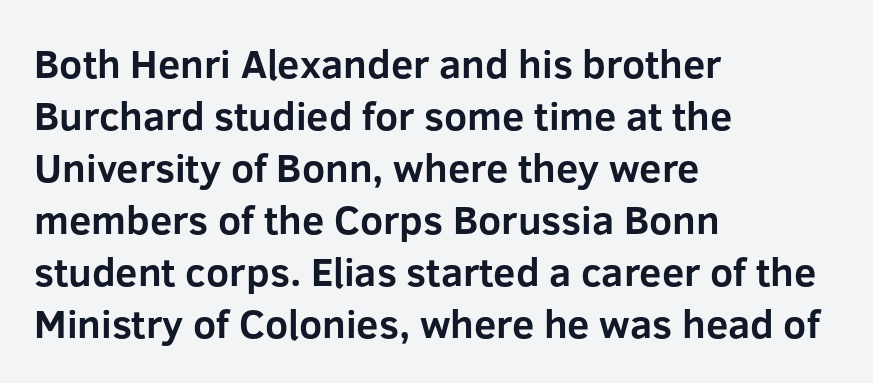
{"serif": "no", "italic": "no", "bold": "yes", "weight": "bold", "width": "normal", "stroke_contrast": "low", "x_height": "medium", "monospaced": "no", "underline": "no", "align": "left", "line_spacing": "normal", "line_spacing_ratio": 1.3, "letter_spacing": "normal", "letter_spacing_em": 0.0, "glyph_px": 40}
